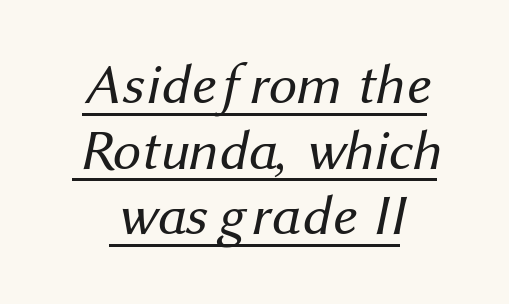
The face used here is proportionally spaced, like ordinary book or web type. The strokes are not fattened; the text isn't bold. You can see a thin bar hugging the bottom of the glyphs. Tracking here is standard; glyphs follow each other at the usual distance. Examine the stroke ends and you'll find no serifs.
